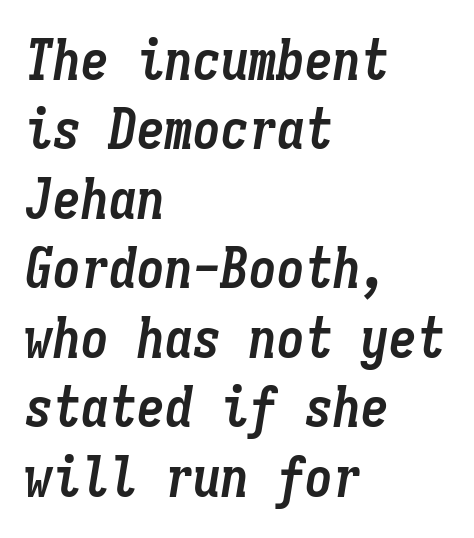
Each row of text sits above clean, open space. Honestly, the letter spacing is just normal — you wouldn't notice it. Think of a typewriter: that constant character pitch is what you see here. Caption: multi-line text, flush left, ragged right.
